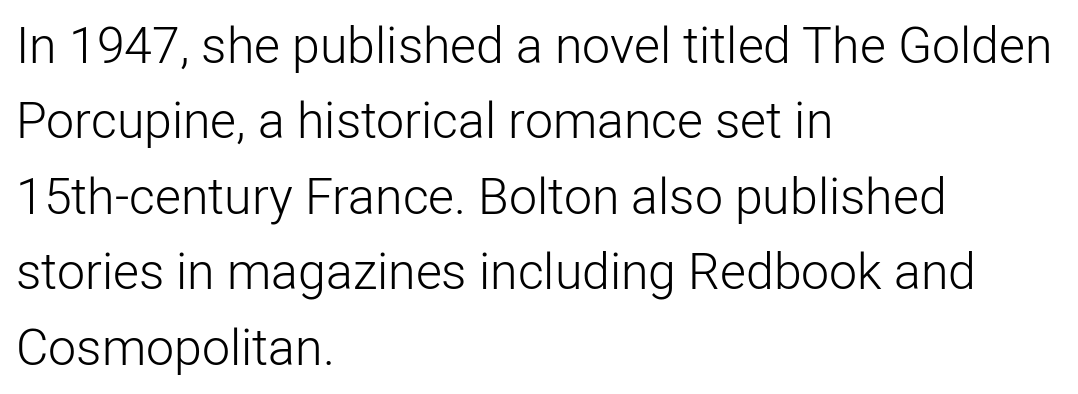
Q: Is the text bold? A: No.
Q: Is the text italic (slanted)? A: No, it is upright.
Q: Is the typeface a serif or a sans-serif typeface? A: Sans-serif.
Q: Is the text underlined? A: No.
Q: How is the paragraph aligned? A: Left-aligned.
Q: Is the spacing between letters normal or unusually wide? A: Normal.
Q: Is the spacing between lines tight, normal or loose? A: Normal.
Q: Width (condensed, normal, or wide)? A: Normal.
Q: Stroke contrast? A: Low.
Q: x-height? A: Medium.
Q: Monospaced? A: No.
